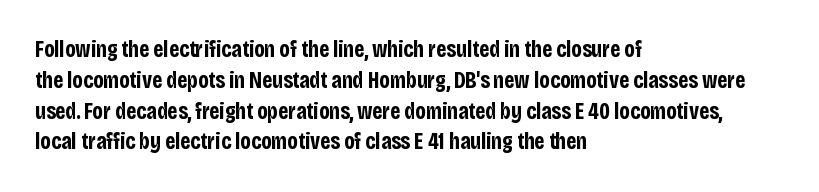
{"italic": "no", "bold": "yes", "underline": "no", "align": "left", "line_spacing": "normal", "line_spacing_ratio": 1.34, "letter_spacing": "normal", "letter_spacing_em": 0.0, "glyph_px": 23}
